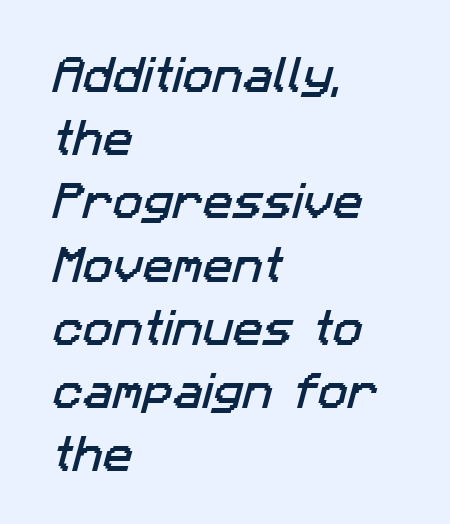
{"serif": "no", "width": "normal", "stroke_contrast": "low", "x_height": "medium", "monospaced": "no", "underline": "no", "align": "left", "line_spacing": "normal", "line_spacing_ratio": 1.58, "letter_spacing": "normal", "letter_spacing_em": 0.0, "glyph_px": 40}
